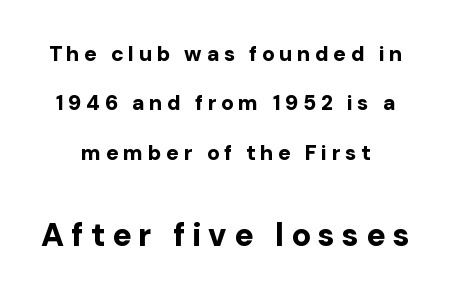
Q: Is the text bold? A: Yes.
Q: Is the text italic (slanted)? A: No, it is upright.
Q: Is the typeface a serif or a sans-serif typeface? A: Sans-serif.
Q: Is the text underlined? A: No.
Q: How is the paragraph aligned? A: Centered.
Q: Is the spacing between letters normal or unusually wide? A: Unusually wide.
Q: Is the spacing between lines tight, normal or loose? A: Loose.
Q: Which block of text is set in a larger size, the first (top) or the second (bottom)? A: The second (bottom) one.
Q: Width (condensed, normal, or wide)? A: Normal.
Q: Stroke contrast? A: Low.
Q: x-height? A: Medium.
Q: Monospaced? A: No.
